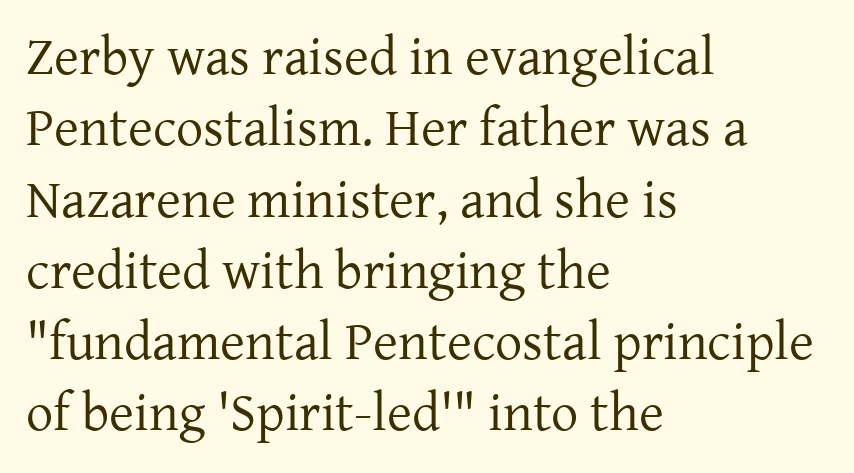
Line beginnings align vertically; line endings do not. Type without underlining. Upright lettering throughout. These glyphs show unthickened strokes, regular width or finer.
